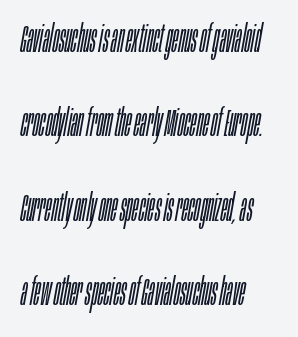
{"italic": "yes", "lean": "right", "slant_degrees": 10, "bold": "no", "weight": "light", "width": "condensed", "stroke_contrast": "low", "x_height": "large", "monospaced": "no", "underline": "no", "align": "left", "line_spacing": "loose", "line_spacing_ratio": 2.22, "letter_spacing": "normal", "letter_spacing_em": 0.0, "glyph_px": 38}
